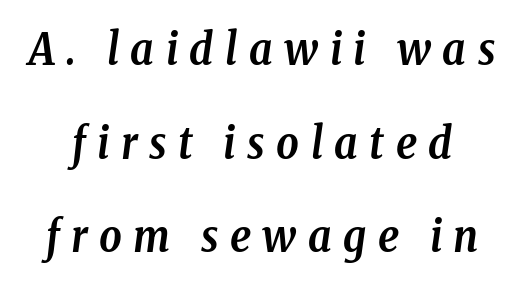
The image shows 44 px semibold, condensed serif type, italic (leaning right); set loose line spacing (2.13x), unusually wide letter spacing (+0.26 em), not underlined; low stroke contrast and a medium x-height.
